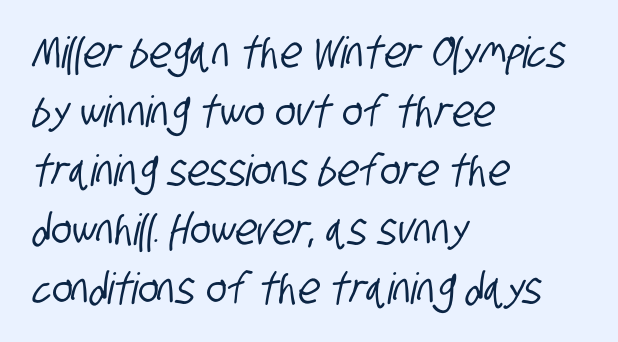
{"serif": "no", "width": "condensed", "stroke_contrast": "low", "x_height": "large", "monospaced": "no", "underline": "no", "align": "left", "line_spacing": "normal", "line_spacing_ratio": 1.37, "letter_spacing": "normal", "letter_spacing_em": 0.0, "glyph_px": 43}
